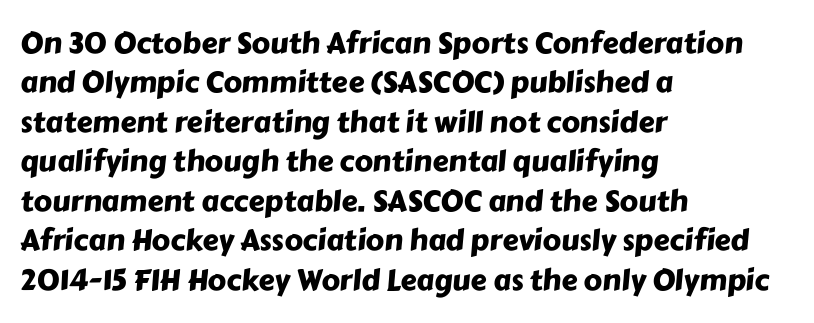
Q: Is the typeface a serif or a sans-serif typeface? A: Sans-serif.
Q: Is the text underlined? A: No.
Q: How is the paragraph aligned? A: Left-aligned.
Q: Is the spacing between letters normal or unusually wide? A: Normal.
Q: Is the spacing between lines tight, normal or loose? A: Normal.
Q: Width (condensed, normal, or wide)? A: Normal.
Q: Stroke contrast? A: Low.
Q: x-height? A: Medium.
Q: Monospaced? A: No.
